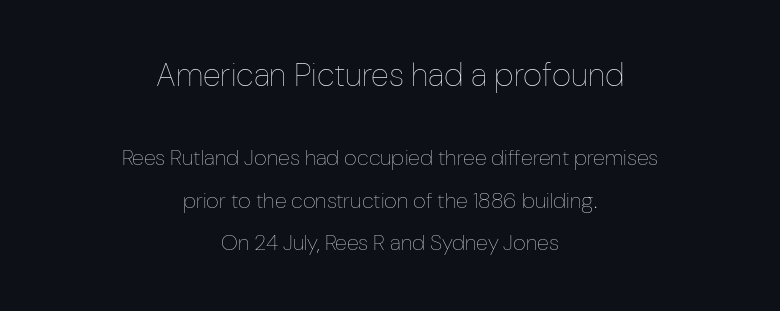
Is the letter spacing exaggerated? No — it looks like the ordinary default. The whitespace from short lines is split evenly between both sides. The zone under the glyphs is completely vacant. Whoever set this made the first block the dominant, larger element. You can tell it's not italic because the verticals are truly vertical.
